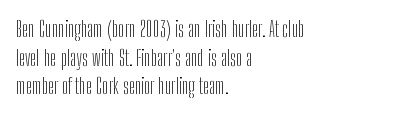
Q: Is the text bold? A: No.
Q: Is the text italic (slanted)? A: No, it is upright.
Q: Is the text underlined? A: No.
Q: How is the paragraph aligned? A: Left-aligned.
Q: Is the spacing between letters normal or unusually wide? A: Normal.
Q: Is the spacing between lines tight, normal or loose? A: Normal.
